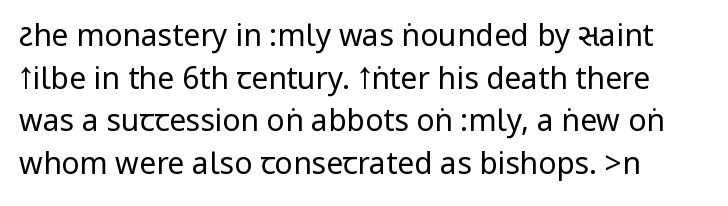
The image shows 30 px regular-weight, condensed sans-serif type, upright; set normal line spacing (1.42x), normal letter spacing, not underlined; low stroke contrast.
